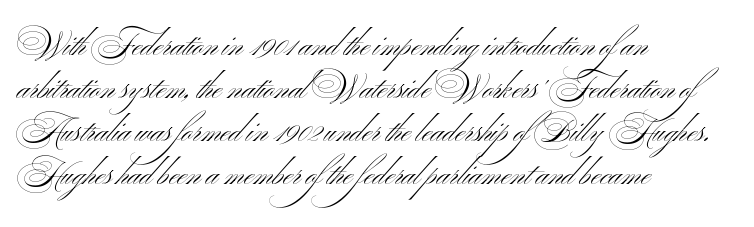
The image shows 32 px light, wide sans-serif type; set left-aligned, normal line spacing (1.34x), normal letter spacing, not underlined; medium stroke contrast and a small x-height.
